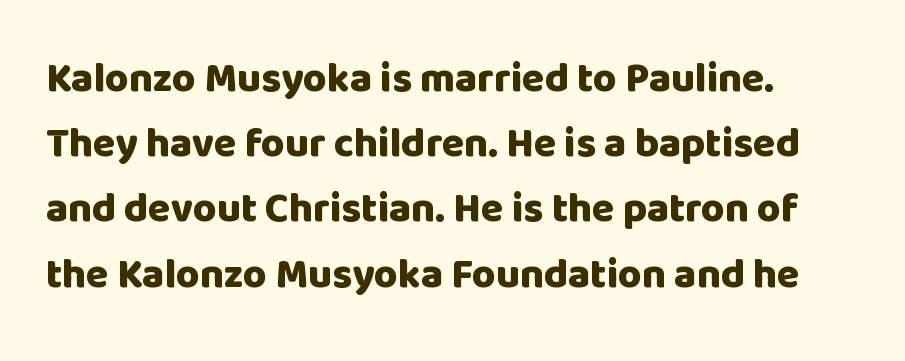
The image shows 41 px heavy sans-serif type, upright; set left-aligned, normal line spacing (1.59x), normal letter spacing, not underlined; low stroke contrast and a large x-height.
